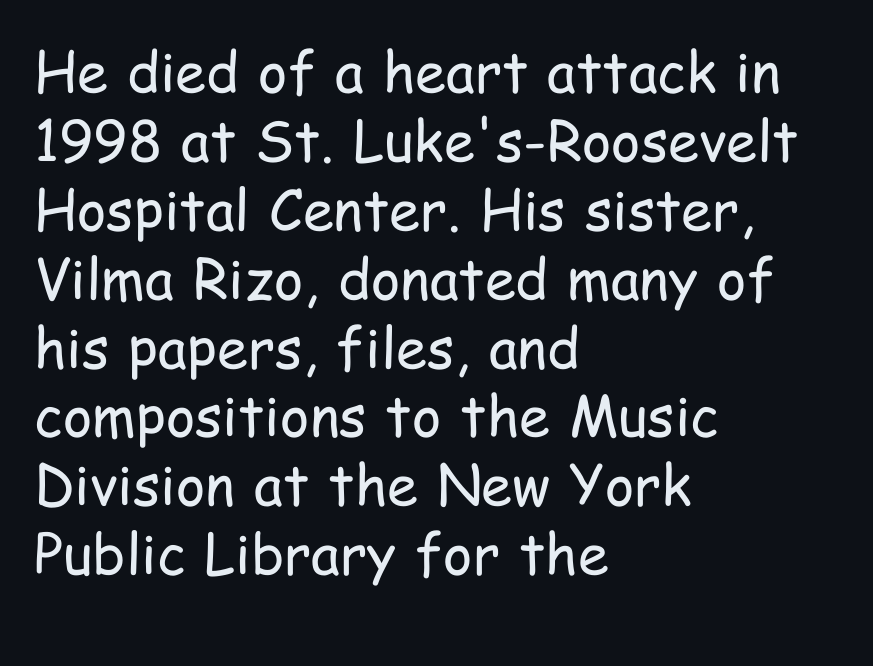
The strokes are not fattened; the text isn't bold. These lines were composed using upright roman letters. This sample uses a sans-serif face. Spacing verdict: proportional, widths tailored to each character. Look at the tracking — it's just the regular setting, nothing added.
